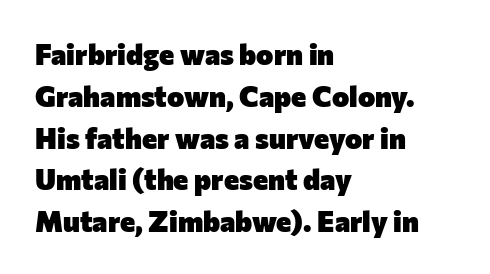
The image shows 29 px heavy sans-serif type, upright; set left-aligned, normal line spacing (1.44x), normal letter spacing, not underlined; low stroke contrast and a medium x-height.
